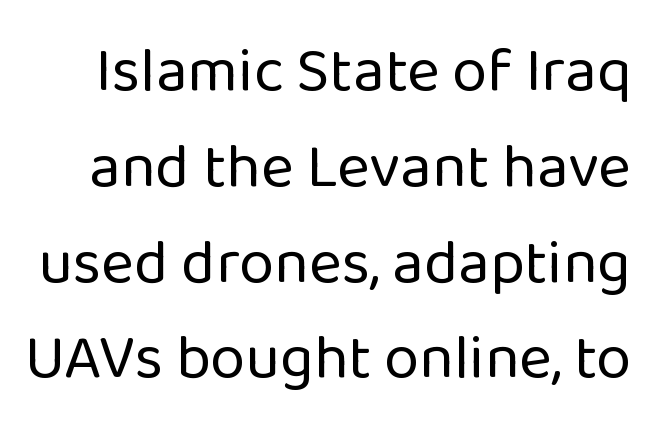
The weight would be labelled regular, book, light, or lighter still. No extra tracking has been applied to these lines. You could not count columns in this text — the font is proportionally spaced. Each letter's strokes conclude bluntly, with no projecting serifs.
